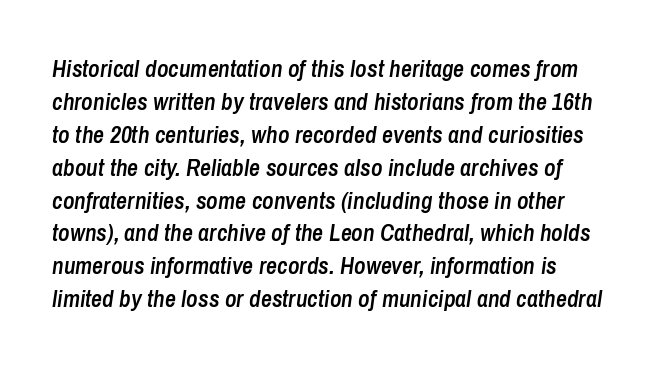
{"italic": "yes", "lean": "right", "slant_degrees": 8, "bold": "semi", "underline": "no", "line_spacing": "normal", "line_spacing_ratio": 1.37, "letter_spacing": "normal", "letter_spacing_em": 0.0, "glyph_px": 24}
